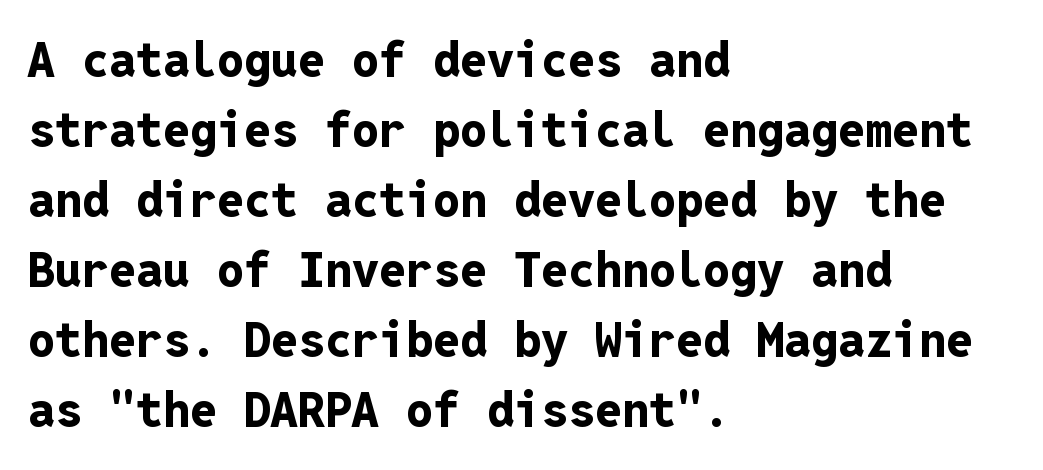
The image shows 48 px bold sans-serif type, upright, monospaced; set left-aligned, normal line spacing (1.46x), normal letter spacing, not underlined; low stroke contrast and a medium x-height.
